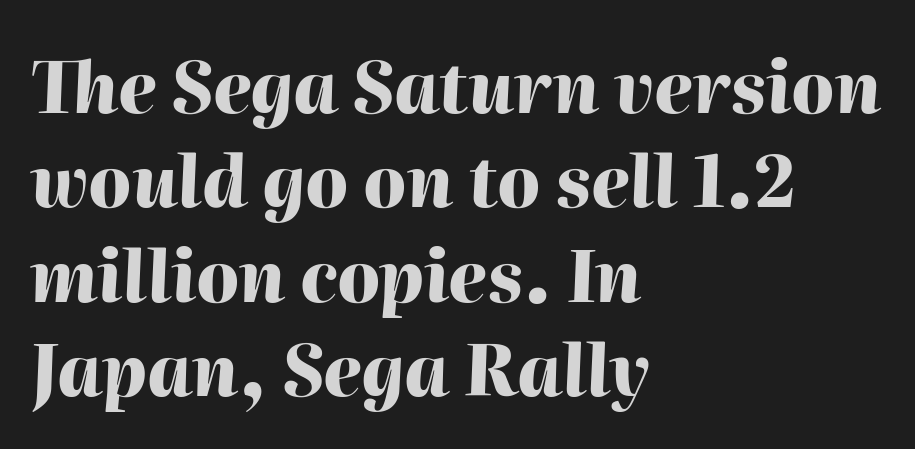
Letter spacing: default. Yep, that's italic — everything's leaning. Spacing verdict: proportional, widths tailored to each character. The words here are not underlined. Does the copy run flush right? No — it runs flush left.
